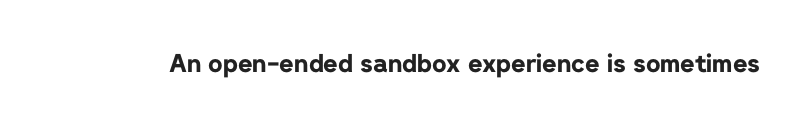
The image shows 25 px bold type, upright; set normal letter spacing, not underlined.
